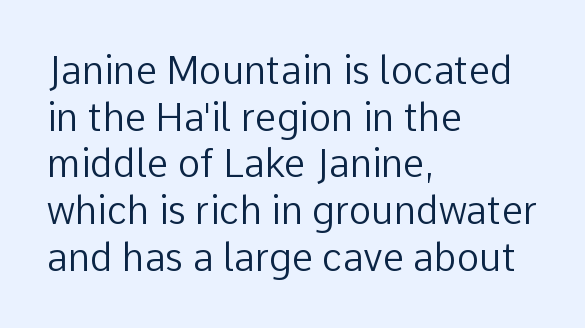
{"serif": "no", "italic": "no", "bold": "no", "weight": "regular", "width": "normal", "stroke_contrast": "low", "x_height": "medium", "monospaced": "no", "underline": "no", "align": "left", "line_spacing_ratio": 1.23, "letter_spacing": "normal", "letter_spacing_em": 0.0, "glyph_px": 38}
